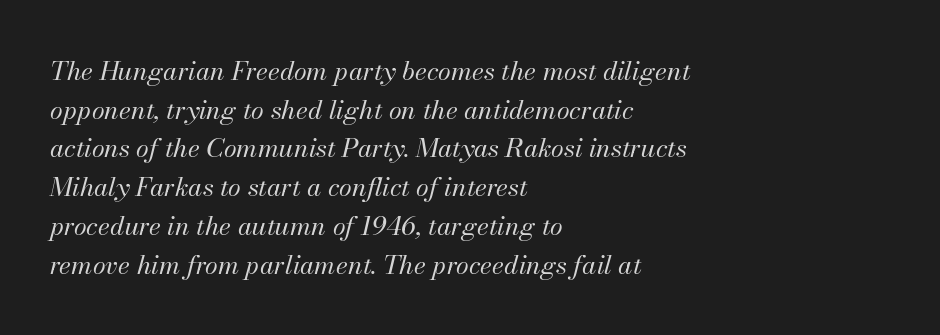
The image shows 26 px text type, italic (leaning right); set left-aligned, normal line spacing (1.49x), normal letter spacing, not underlined.
